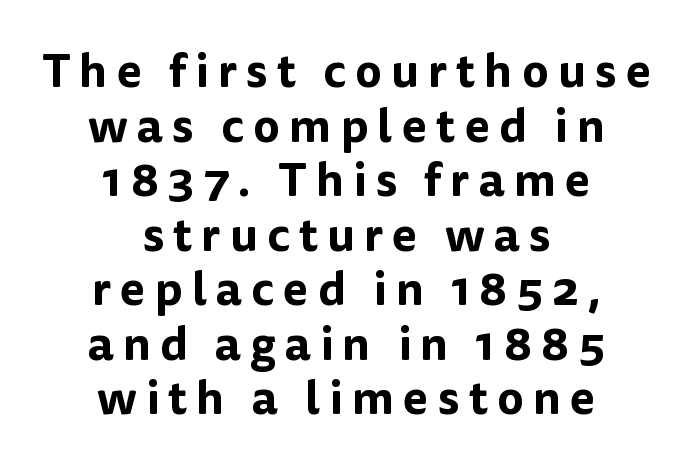
The image shows 47 px sans-serif type, upright; set centered, line spacing 1.16x, not underlined; low stroke contrast and a medium x-height.
